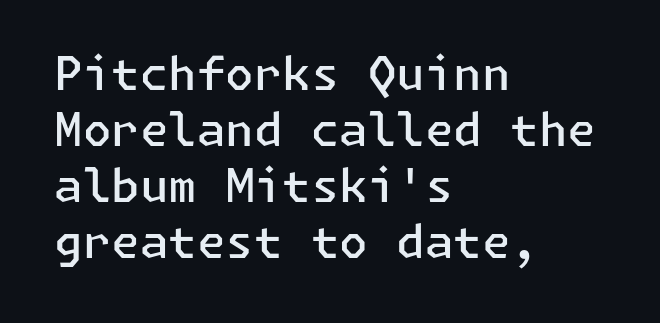
The image shows 46 px semibold sans-serif type, upright; set left-aligned, line spacing 1.22x, normal letter spacing, not underlined; low stroke contrast and a medium x-height.
